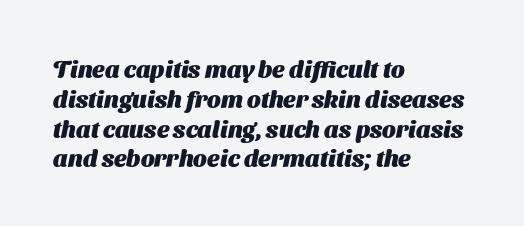
Q: Is the text bold? A: Yes.
Q: Is the text underlined? A: No.
Q: How is the paragraph aligned? A: Left-aligned.
Q: Is the spacing between letters normal or unusually wide? A: Normal.
